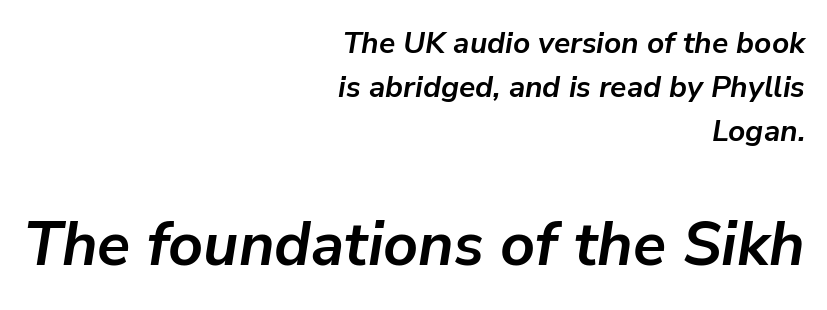
Which of the two is more prominent by size? The second, at the bottom. One-word summary of the alignment: right. Tracking here is standard; glyphs follow each other at the usual distance. Typesetter's note: full bold, strokes at maximum text heaviness. Compared with ordinary roman type, these characters are visibly tilted. Leading: standard.
